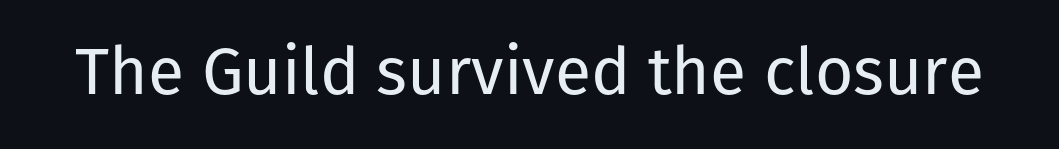
Q: Is the text bold? A: No.
Q: Is the text italic (slanted)? A: No, it is upright.
Q: Is the typeface a serif or a sans-serif typeface? A: Sans-serif.
Q: Is the text underlined? A: No.
Q: Is the spacing between letters normal or unusually wide? A: Normal.
Q: Width (condensed, normal, or wide)? A: Normal.
Q: Stroke contrast? A: Low.
Q: x-height? A: Medium.
Q: Monospaced? A: No.
